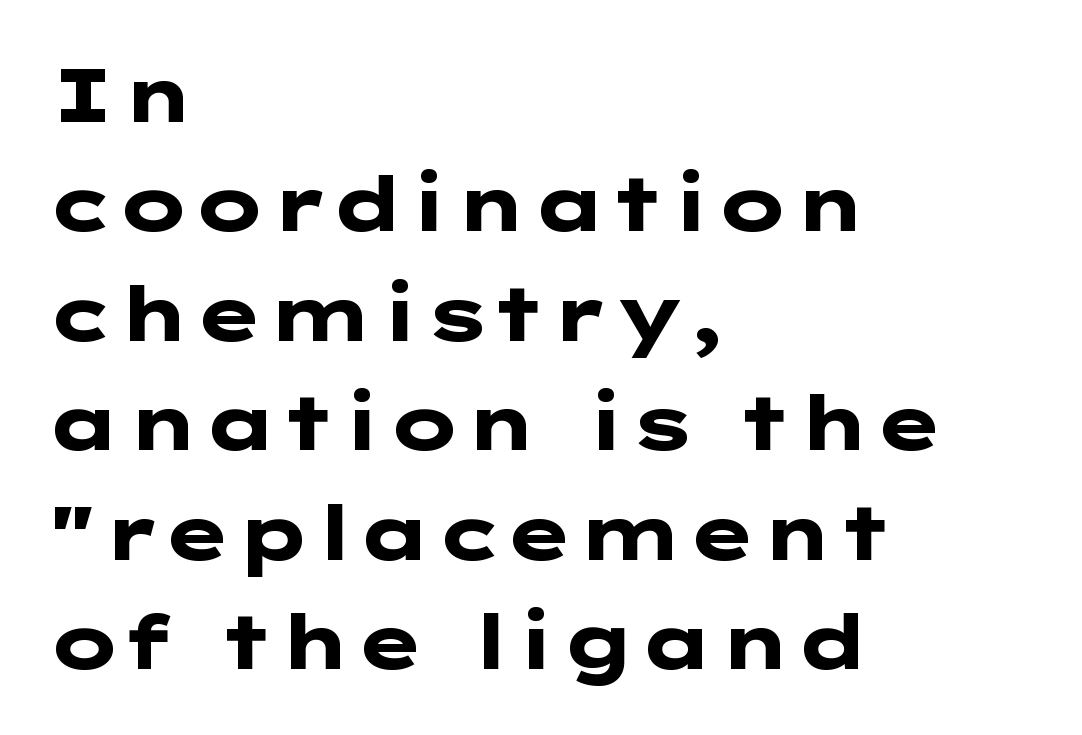
The image shows 76 px heavy, wide sans-serif type, upright; set left-aligned, normal line spacing (1.44x), normal letter spacing, not underlined; low stroke contrast and a medium x-height.
